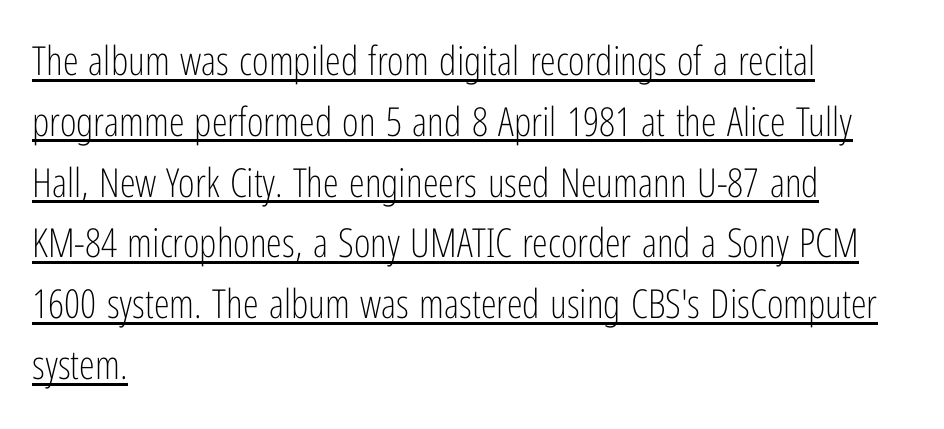
The image shows 40 px light, condensed sans-serif type, upright; set left-aligned, normal line spacing (1.52x), normal letter spacing, underlined; low stroke contrast and a medium x-height.
